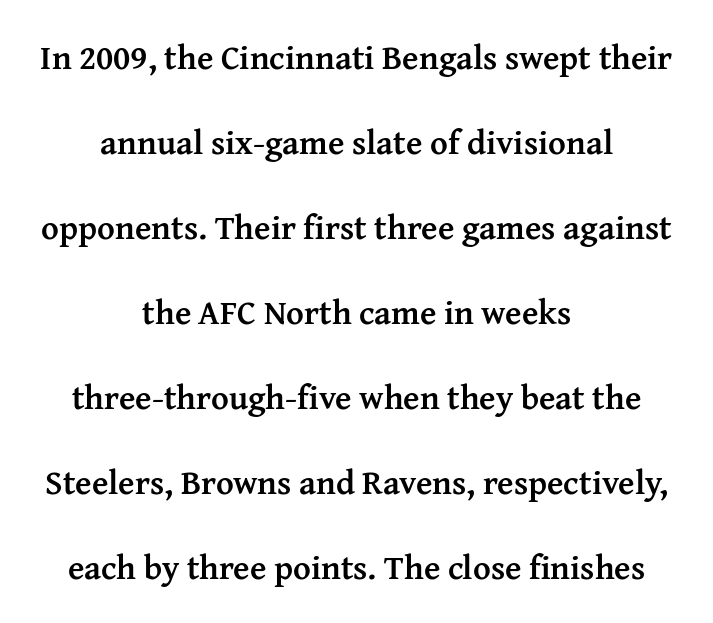
You could call the tracking neutral — neither tight nor loose. These lines are rendered in a variable-pitch font. Horizontal bands of white between lines are thick stripes. Stroke thickness is high; the sample reads as a true bold.
